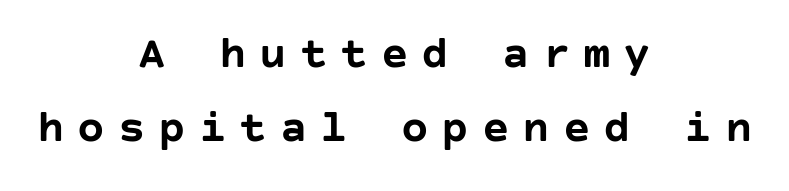
{"serif": "no", "italic": "no", "bold": "yes", "weight": "semibold", "width": "normal", "stroke_contrast": "low", "x_height": "large", "underline": "no", "align": "center", "line_spacing": "normal", "line_spacing_ratio": 1.6, "letter_spacing": "wide", "letter_spacing_em": 0.28, "glyph_px": 46}
